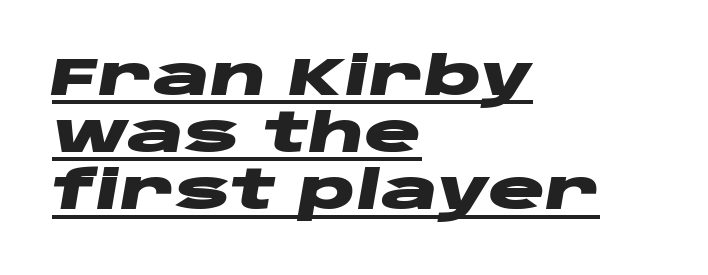
{"italic": "yes", "lean": "right", "slant_degrees": 10, "bold": "yes", "weight": "heavy", "width": "wide", "stroke_contrast": "low", "x_height": "large", "monospaced": "no", "underline": "yes", "align": "left", "line_spacing": "tight", "line_spacing_ratio": 1.08, "letter_spacing": "normal", "letter_spacing_em": 0.0, "glyph_px": 53}
